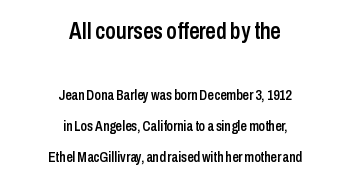
The image shows 23 px text type, upright; set centered, loose line spacing (2.2x), normal letter spacing, not underlined; the first (top) block is 1.64x larger.
